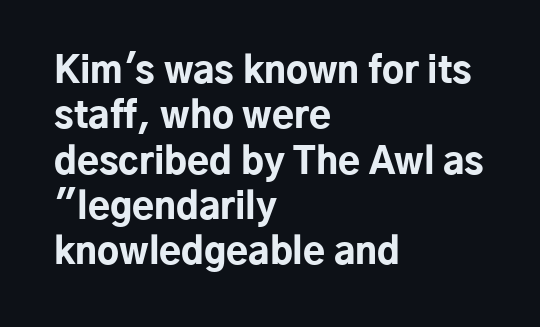
The image shows 36 px bold sans-serif type, upright; set left-aligned, normal line spacing (1.26x), normal letter spacing, not underlined; low stroke contrast and a medium x-height.
